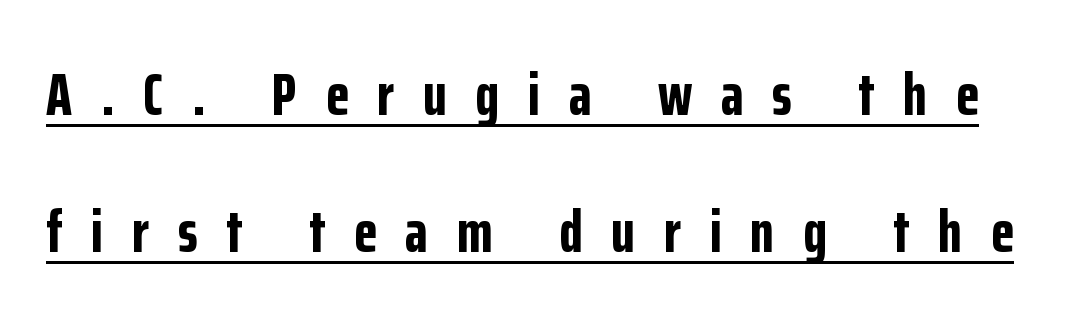
Q: Is the text bold? A: Yes.
Q: Is the text italic (slanted)? A: No, it is upright.
Q: Is the typeface a serif or a sans-serif typeface? A: Sans-serif.
Q: Is the text underlined? A: Yes.
Q: Is the spacing between letters normal or unusually wide? A: Unusually wide.
Q: Is the spacing between lines tight, normal or loose? A: Loose.
Q: Width (condensed, normal, or wide)? A: Condensed.
Q: Stroke contrast? A: Low.
Q: x-height? A: Medium.
Q: Monospaced? A: No.
